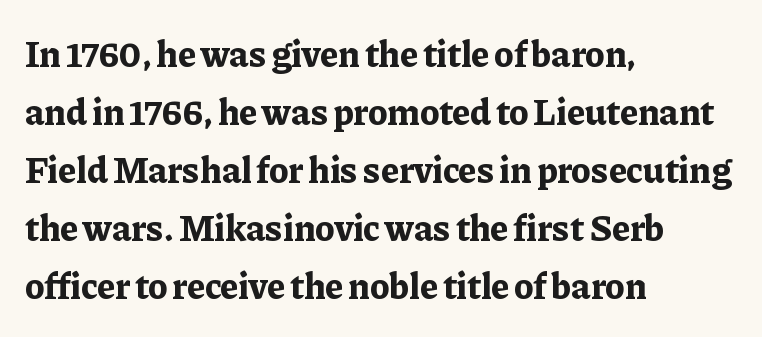
The image shows 37 px bold serif type, upright; set left-aligned, normal line spacing (1.57x), normal letter spacing, not underlined; low stroke contrast and a medium x-height.
